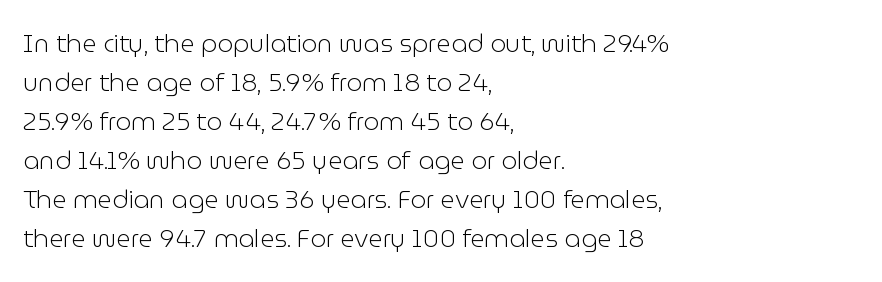
{"italic": "no", "bold": "no", "underline": "no", "align": "left", "line_spacing": "normal", "line_spacing_ratio": 1.56, "letter_spacing": "normal", "letter_spacing_em": 0.0, "glyph_px": 25}
